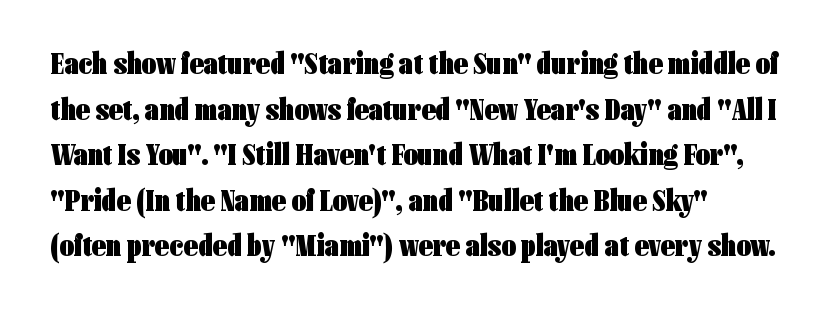
{"serif": "no", "italic": "no", "bold": "yes", "weight": "heavy", "width": "condensed", "stroke_contrast": "low", "x_height": "medium", "monospaced": "no", "underline": "no", "line_spacing": "normal", "line_spacing_ratio": 1.47, "letter_spacing": "normal", "letter_spacing_em": 0.0, "glyph_px": 31}
